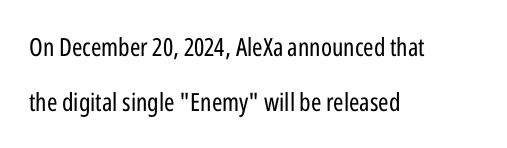
The image shows 25 px text type, upright; set left-aligned, loose line spacing (2.19x), normal letter spacing, not underlined.
